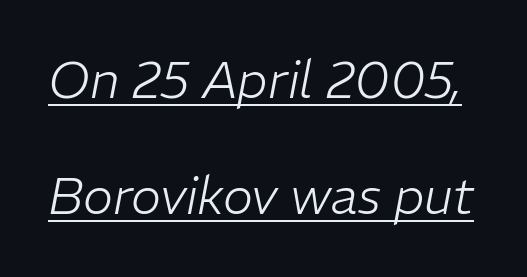
Has an underline been added? It has. Is the type slanted? Yes — the strokes lean at a clear angle. Here the designer chose a conventional face with non-uniform glyph widths. Horizontal bands of white between lines are thick stripes. Summary of weight: not heavy and not bold. The type is set solid horizontally, with unmodified tracking.
